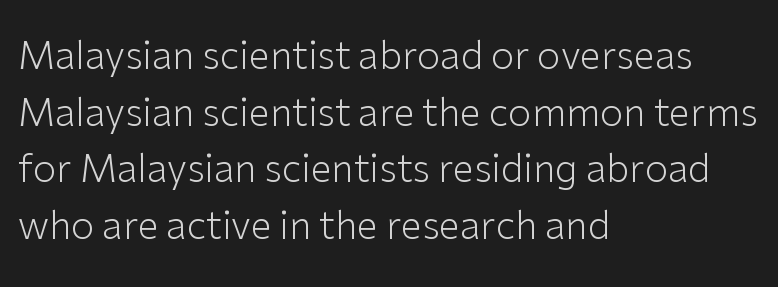
The image shows 38 px light sans-serif type, upright; set left-aligned, normal line spacing (1.49x), normal letter spacing, not underlined; low stroke contrast and a medium x-height.
